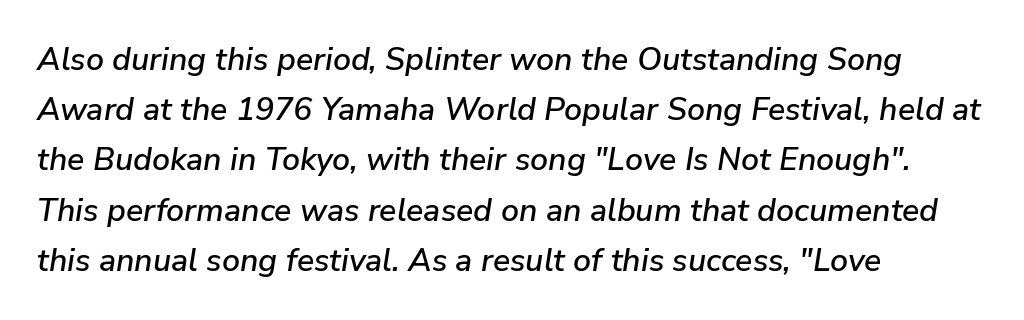
The image shows 32 px text type, italic (leaning right); set left-aligned, normal line spacing (1.57x), normal letter spacing, not underlined; low stroke contrast and a medium x-height.
